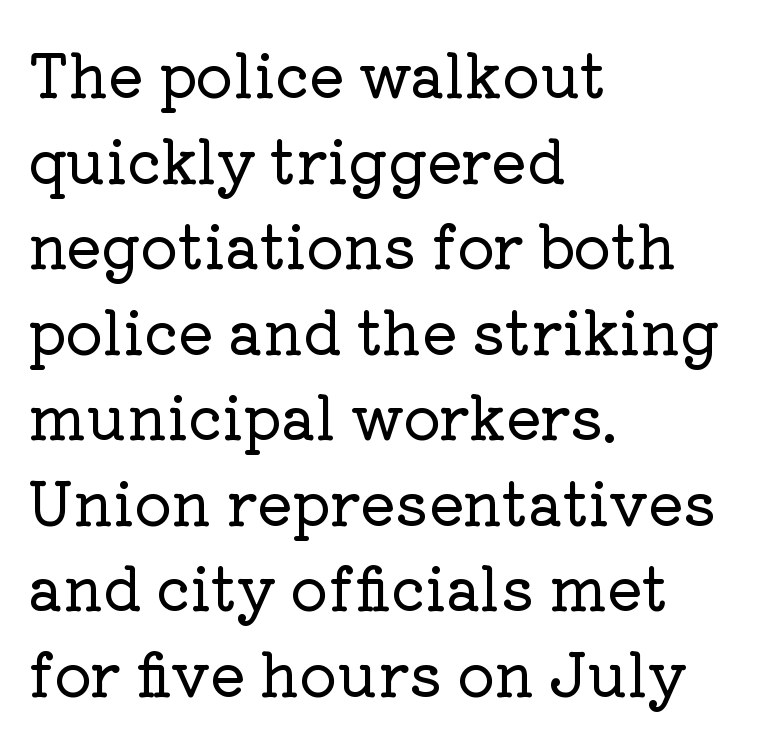
The image shows 59 px serif type, upright; set left-aligned, normal line spacing (1.45x), normal letter spacing, not underlined; low stroke contrast and a medium x-height.
